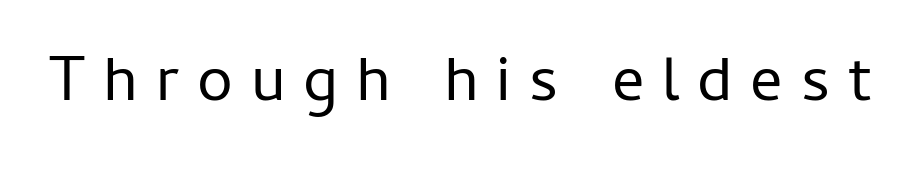
These lines have a slow, spaced-out rhythm from letter to letter. You can tell it's not italic because the verticals are truly vertical. Nothing sits at the stroke ends, so this counts as sans-serif. Underline: absent.
